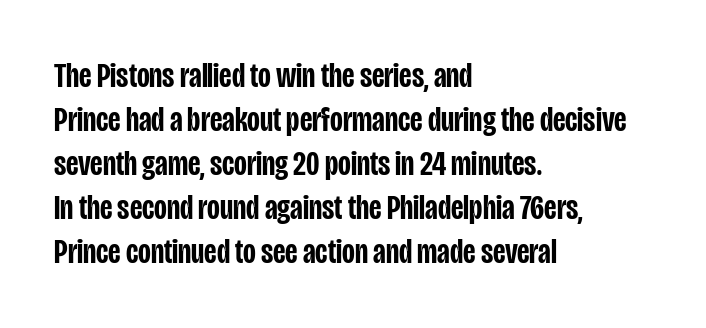
Q: Is the text bold? A: Semi-bold.
Q: Is the text italic (slanted)? A: No, it is upright.
Q: Is the typeface a serif or a sans-serif typeface? A: Sans-serif.
Q: Is the text underlined? A: No.
Q: How is the paragraph aligned? A: Left-aligned.
Q: Is the spacing between letters normal or unusually wide? A: Normal.
Q: Is the spacing between lines tight, normal or loose? A: Normal.
Q: Width (condensed, normal, or wide)? A: Condensed.
Q: Stroke contrast? A: Low.
Q: x-height? A: Large.
Q: Monospaced? A: No.
